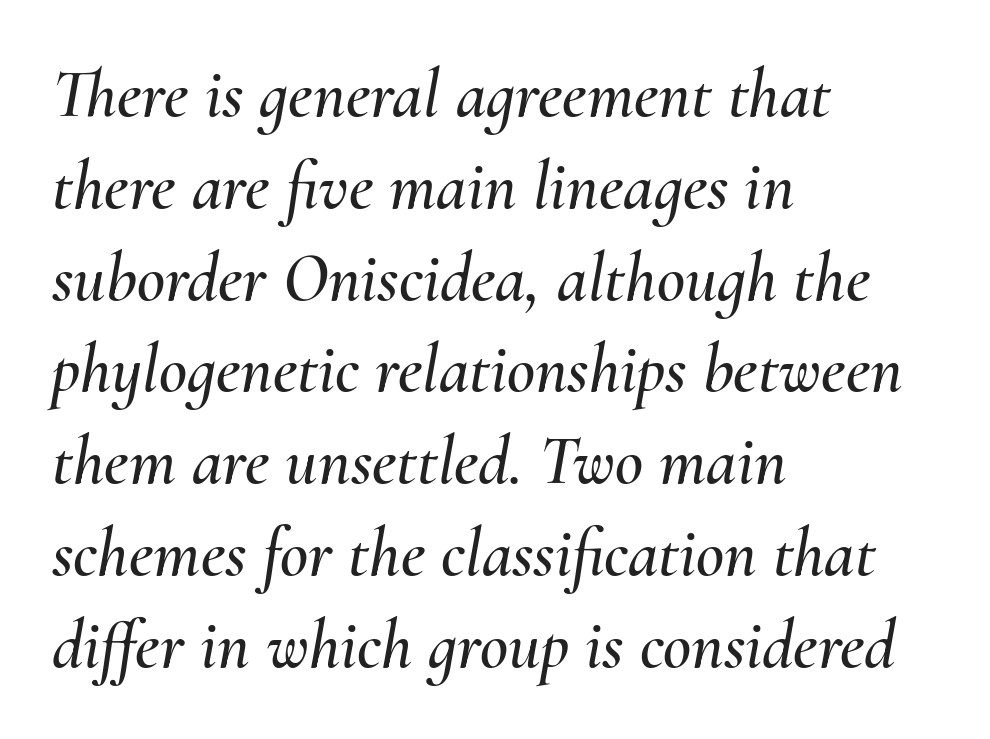
Q: Is the text italic (slanted)? A: Yes, it leans right by about 10 degrees.
Q: Is the text underlined? A: No.
Q: How is the paragraph aligned? A: Left-aligned.
Q: Is the spacing between letters normal or unusually wide? A: Normal.
Q: Is the spacing between lines tight, normal or loose? A: Normal.
Q: Width (condensed, normal, or wide)? A: Normal.
Q: Stroke contrast? A: Medium.
Q: x-height? A: Small.
Q: Monospaced? A: No.
